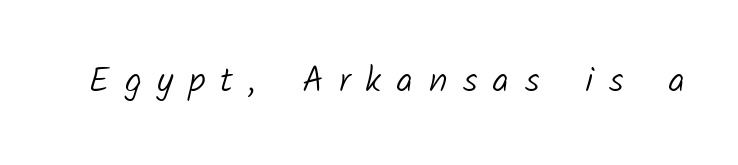
Q: Is the text bold? A: No.
Q: Is the typeface a serif or a sans-serif typeface? A: Sans-serif.
Q: Is the text underlined? A: No.
Q: Is the spacing between letters normal or unusually wide? A: Unusually wide.
Q: Width (condensed, normal, or wide)? A: Normal.
Q: Stroke contrast? A: Low.
Q: x-height? A: Medium.
Q: Monospaced? A: No.
